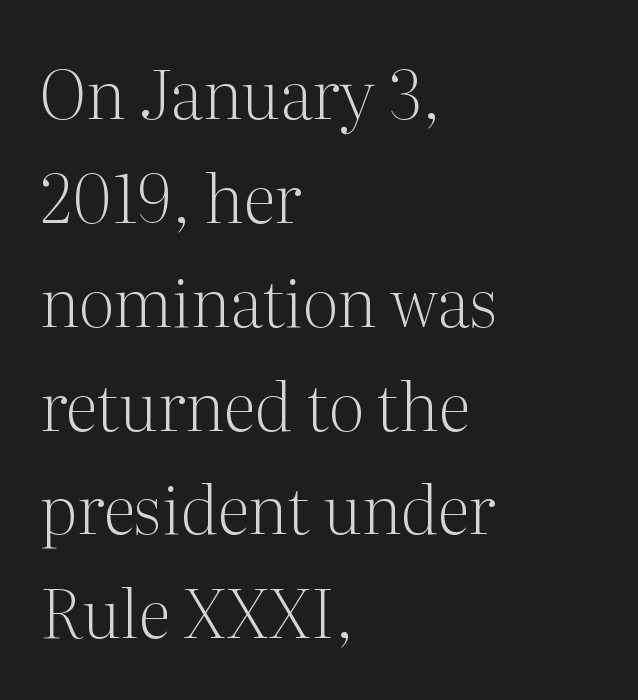
Tracking here is standard; glyphs follow each other at the usual distance. Vertically, the passage feels balanced, rows spaced as you'd expect. No extra ink here — the face is not bold. Unmarked baselines from the first word to the last. Proportional: the letters do not fall into vertical columns.
